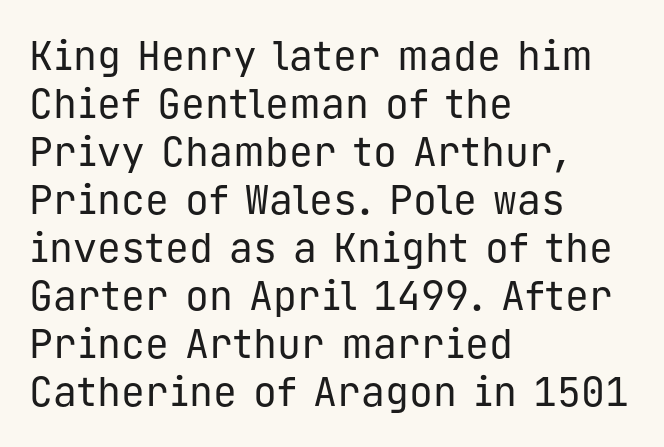
Q: Is the text bold? A: No.
Q: Is the text italic (slanted)? A: No, it is upright.
Q: Is the typeface a serif or a sans-serif typeface? A: Sans-serif.
Q: Is the text underlined? A: No.
Q: How is the paragraph aligned? A: Left-aligned.
Q: Is the spacing between letters normal or unusually wide? A: Normal.
Q: Width (condensed, normal, or wide)? A: Normal.
Q: Stroke contrast? A: Low.
Q: x-height? A: Medium.
Q: Monospaced? A: Yes.
